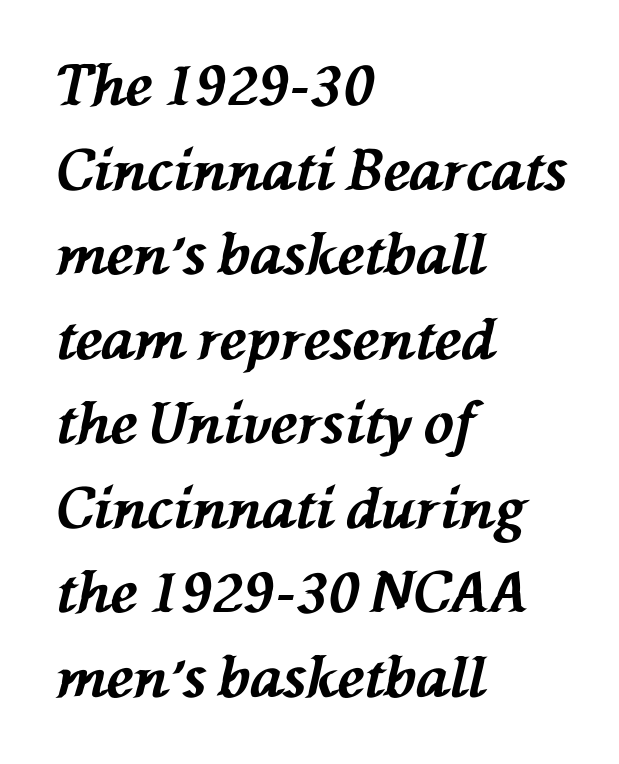
{"italic": "yes", "lean": "left", "slant_degrees": 76, "bold": "yes", "weight": "bold", "width": "normal", "stroke_contrast": "medium", "x_height": "medium", "monospaced": "no", "underline": "no", "align": "left", "line_spacing": "normal", "line_spacing_ratio": 1.51, "letter_spacing": "normal", "letter_spacing_em": 0.0, "glyph_px": 56}
